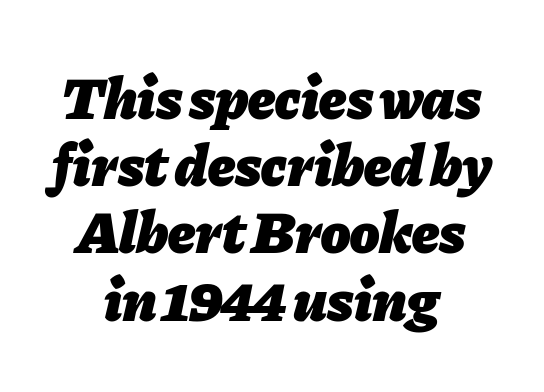
Q: Is the text bold? A: Yes.
Q: Is the text italic (slanted)? A: Yes, it leans right by about 11 degrees.
Q: Is the text underlined? A: No.
Q: How is the paragraph aligned? A: Centered.
Q: Is the spacing between letters normal or unusually wide? A: Normal.
Q: Is the spacing between lines tight, normal or loose? A: Tight.
Q: Width (condensed, normal, or wide)? A: Normal.
Q: Stroke contrast? A: Low.
Q: x-height? A: Medium.
Q: Monospaced? A: No.
